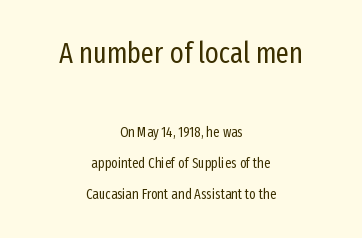
Q: Is the text bold? A: No.
Q: Is the text italic (slanted)? A: No, it is upright.
Q: Is the typeface a serif or a sans-serif typeface? A: Sans-serif.
Q: Is the text underlined? A: No.
Q: How is the paragraph aligned? A: Centered.
Q: Is the spacing between letters normal or unusually wide? A: Normal.
Q: Is the spacing between lines tight, normal or loose? A: Loose.
Q: Which block of text is set in a larger size, the first (top) or the second (bottom)? A: The first (top) one.
Q: Width (condensed, normal, or wide)? A: Condensed.
Q: Stroke contrast? A: Low.
Q: x-height? A: Medium.
Q: Monospaced? A: No.
